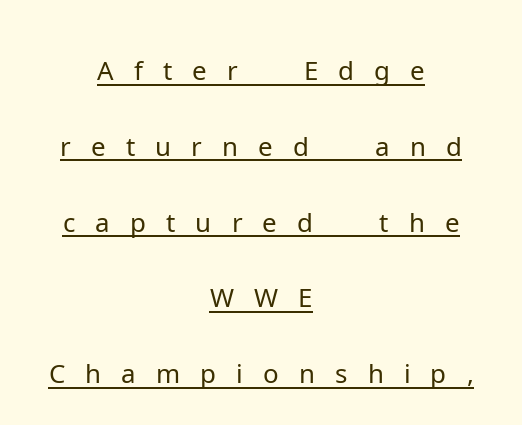
The letters are spread apart with noticeably loose tracking. Reading down the block, each line starts at a different indent, mirrored at its end. Weight class: somewhere from thin through regular. The type family on display is of the sans-serif kind. Is this a fixed-width face? No — the glyphs have proportional, varying widths. The string is rendered with underlining switched on.
